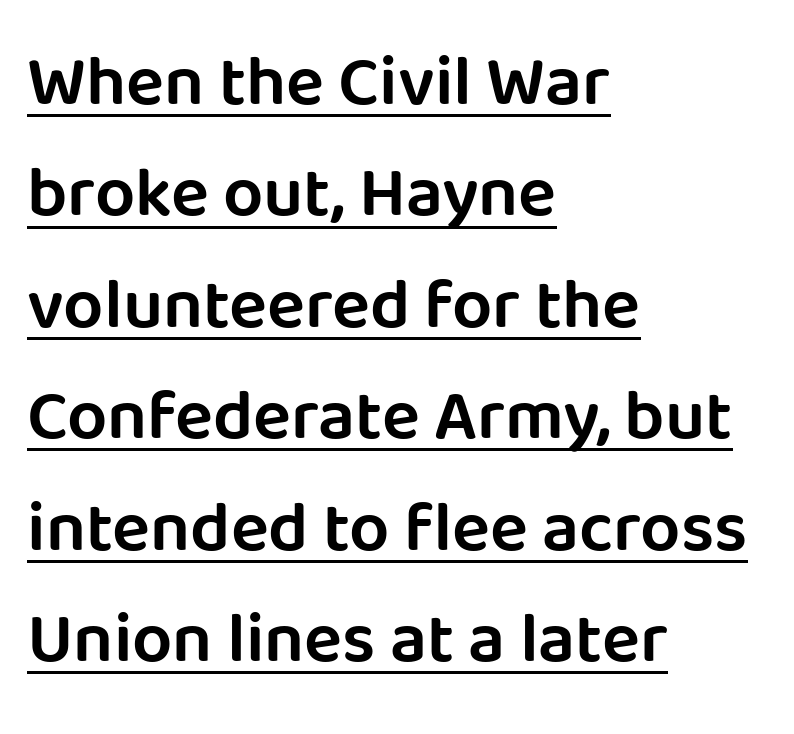
Posture: vertical. Character widths vary here, with narrow letters taking less room than wide ones. Note: no serifs on the glyphs. Typographic density is moderately raised because the face is semibold. The passage shown has conventional tracking throughout. Each new line begins a customary step beneath the previous one.
